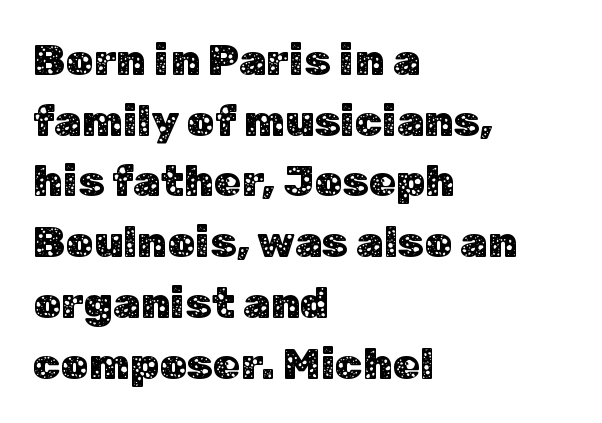
The image shows 44 px sans-serif type, upright; set left-aligned, normal line spacing (1.38x), normal letter spacing, not underlined; low stroke contrast and a medium x-height.
